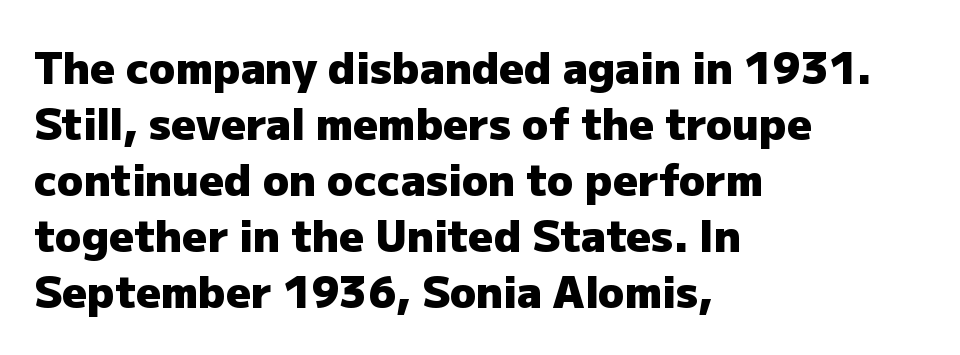
Q: Is the text bold? A: Yes.
Q: Is the text italic (slanted)? A: No, it is upright.
Q: Is the typeface a serif or a sans-serif typeface? A: Sans-serif.
Q: Is the text underlined? A: No.
Q: How is the paragraph aligned? A: Left-aligned.
Q: Is the spacing between letters normal or unusually wide? A: Normal.
Q: Is the spacing between lines tight, normal or loose? A: Normal.
Q: Width (condensed, normal, or wide)? A: Normal.
Q: Stroke contrast? A: Low.
Q: x-height? A: Medium.
Q: Monospaced? A: No.
